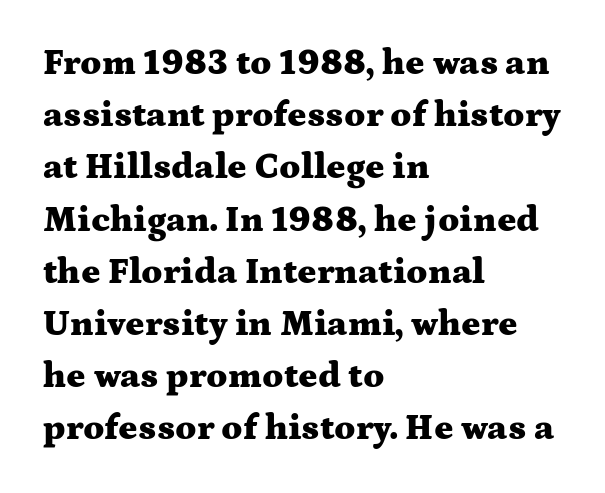
{"serif": "yes", "italic": "no", "bold": "yes", "weight": "heavy", "width": "wide", "stroke_contrast": "medium", "x_height": "medium", "monospaced": "no", "underline": "no", "align": "left", "line_spacing": "normal", "line_spacing_ratio": 1.45, "letter_spacing": "normal", "letter_spacing_em": 0.0, "glyph_px": 36}
